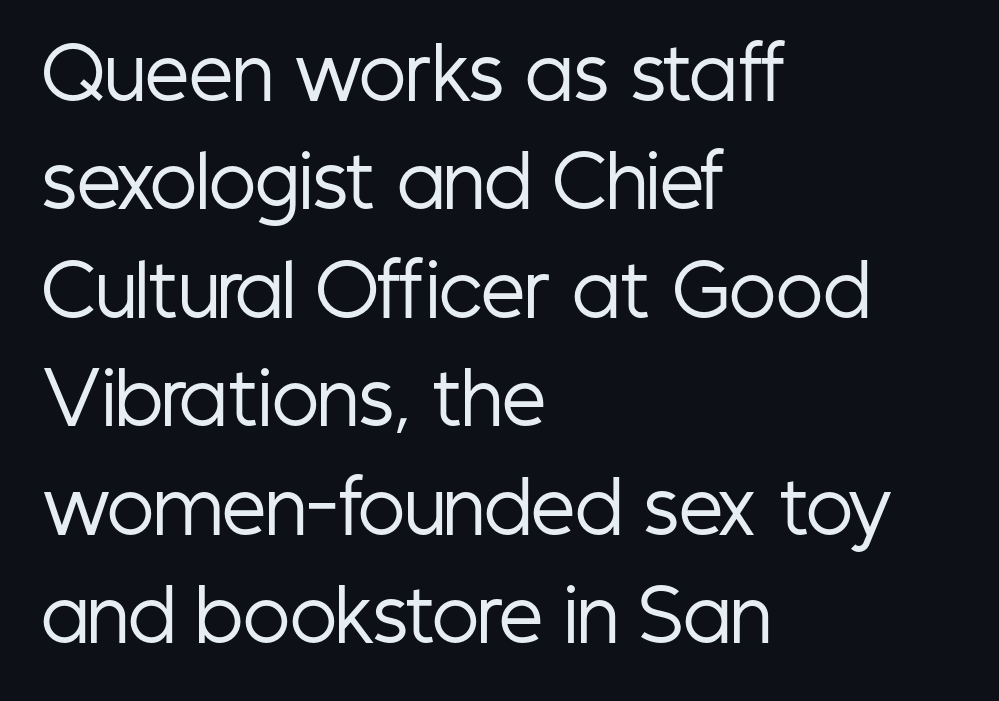
The image shows 70 px regular-weight, condensed sans-serif type, upright; set left-aligned, normal line spacing (1.55x), normal letter spacing, not underlined; low stroke contrast and a medium x-height.
